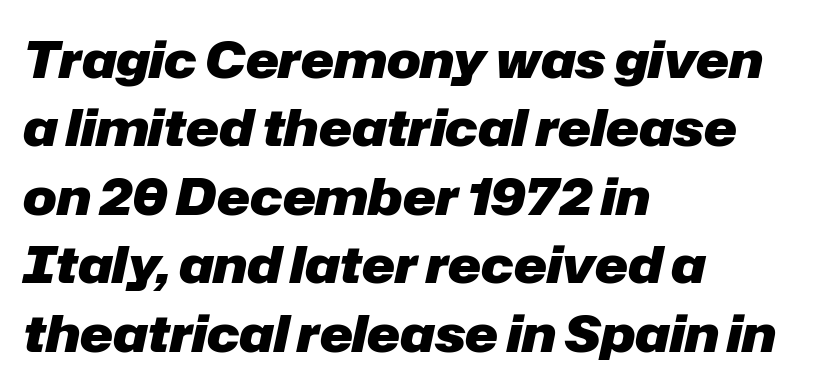
{"italic": "yes", "lean": "right", "slant_degrees": 12, "bold": "yes", "weight": "heavy", "width": "normal", "stroke_contrast": "low", "x_height": "medium", "monospaced": "no", "underline": "no", "align": "left", "line_spacing": "normal", "line_spacing_ratio": 1.37, "letter_spacing": "normal", "letter_spacing_em": 0.0, "glyph_px": 50}
